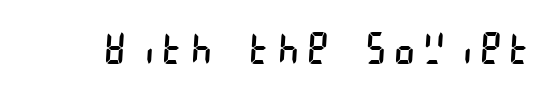
Caption: expanded tracking, letters set apart. Descenders hang freely into open space. The designer went with a sans here, leaving each stem footless. Is the type heavy? It reads as light-to-regular instead.
